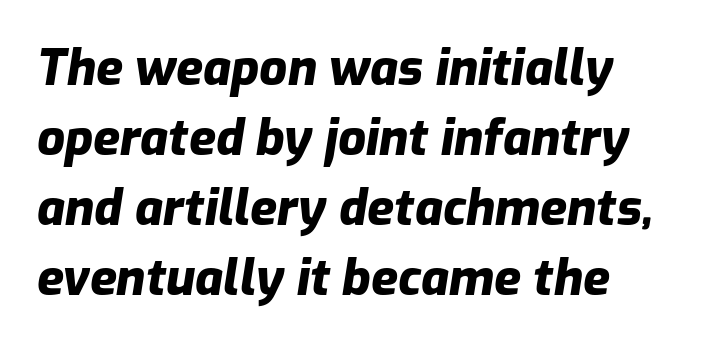
The image shows 49 px heavy type, italic (leaning right); set left-aligned, normal line spacing (1.43x), normal letter spacing, not underlined; low stroke contrast and a medium x-height.
